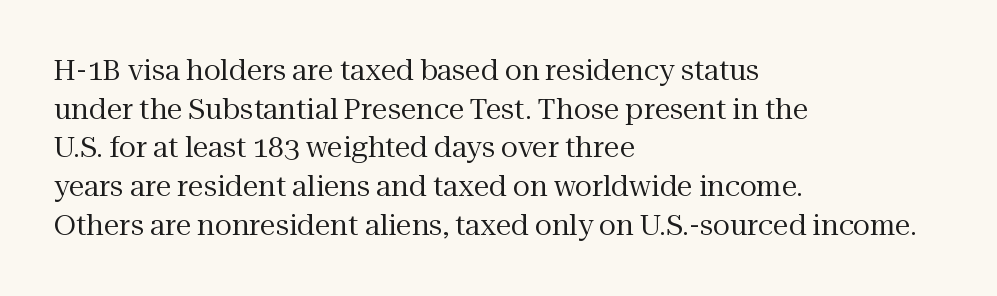
{"serif": "yes", "italic": "no", "bold": "no", "weight": "regular", "width": "normal", "stroke_contrast": "medium", "x_height": "medium", "monospaced": "no", "underline": "no", "align": "left", "line_spacing": "normal", "line_spacing_ratio": 1.38, "letter_spacing": "normal", "letter_spacing_em": 0.0, "glyph_px": 28}
